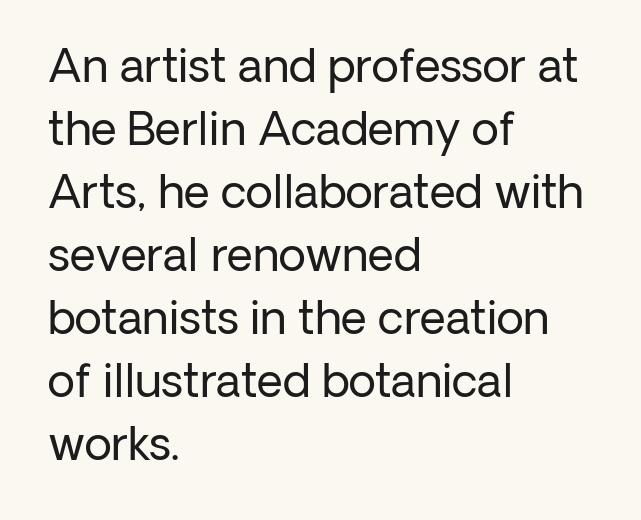
The image shows 45 px regular-weight sans-serif type, upright; set left-aligned, normal line spacing (1.4x), normal letter spacing, not underlined; low stroke contrast and a medium x-height.
